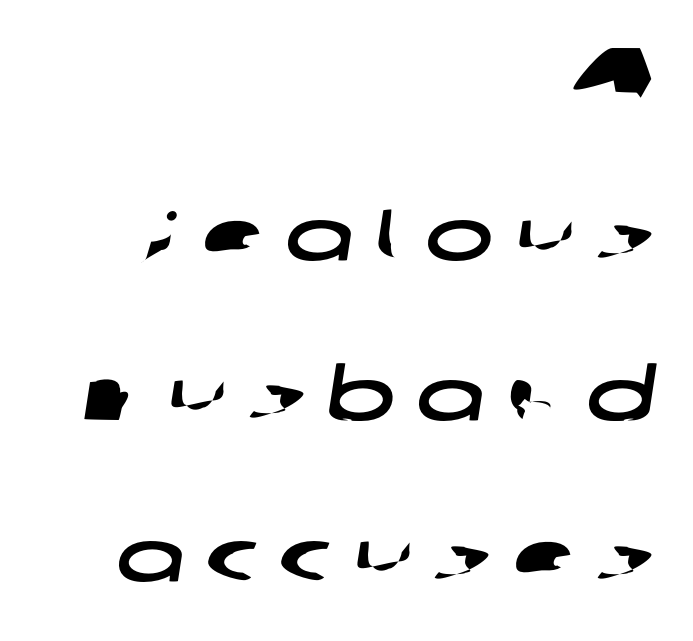
The image shows 72 px wide sans-serif type; set right-aligned, loose line spacing (2.23x), unusually wide letter spacing (+0.3 em), not underlined; low stroke contrast and a medium x-height.
